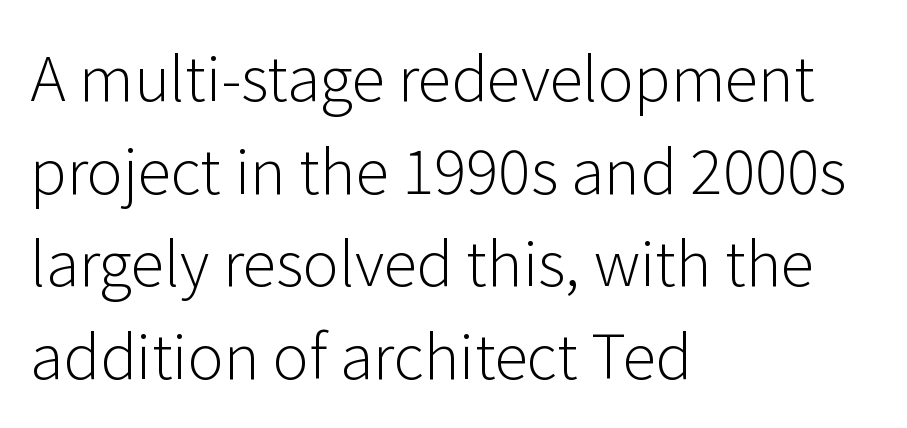
Q: Is the text bold? A: No.
Q: Is the text italic (slanted)? A: No, it is upright.
Q: Is the typeface a serif or a sans-serif typeface? A: Sans-serif.
Q: Is the text underlined? A: No.
Q: How is the paragraph aligned? A: Left-aligned.
Q: Is the spacing between letters normal or unusually wide? A: Normal.
Q: Is the spacing between lines tight, normal or loose? A: Normal.
Q: Width (condensed, normal, or wide)? A: Normal.
Q: Stroke contrast? A: Low.
Q: x-height? A: Medium.
Q: Monospaced? A: No.
